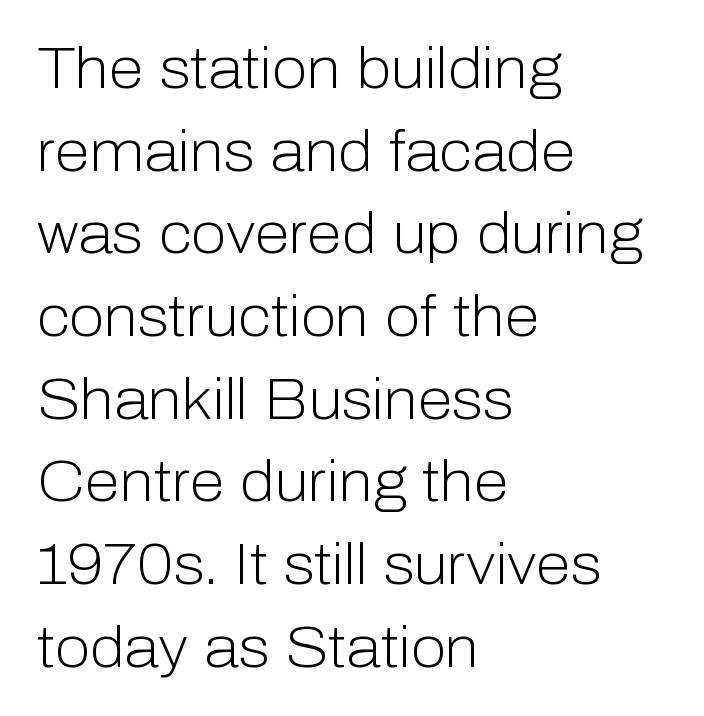
What stands out about the letter spacing? Nothing — it is the standard amount. The type family on display is of the sans-serif kind. Stems here are at most as thick as an everyday book face. In CSS terms this would be text-align: left. A typesetter would call this proportional, since set widths differ per character.
